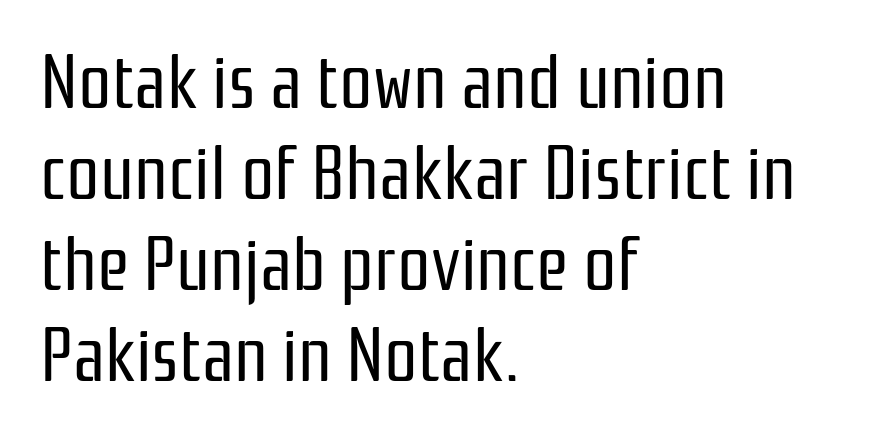
The image shows 74 px regular-weight, condensed sans-serif type, upright; set left-aligned, line spacing 1.23x, normal letter spacing, not underlined; low stroke contrast and a medium x-height.
